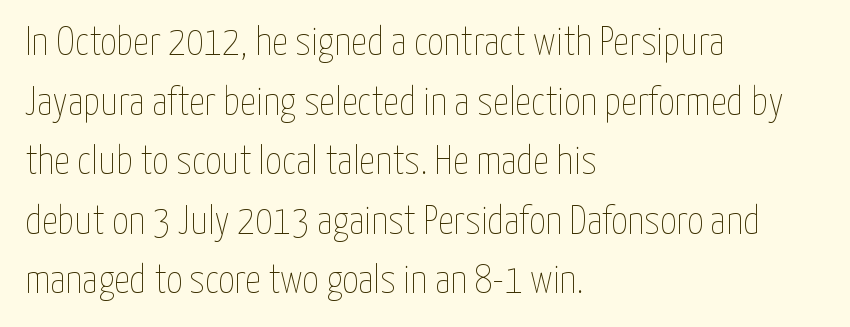
Quick note: interline space is typical. Underline: absent. Is this a heavy cut? Hardly; it is regular or lighter. When letters stand straight like this, we call the style roman or upright.
